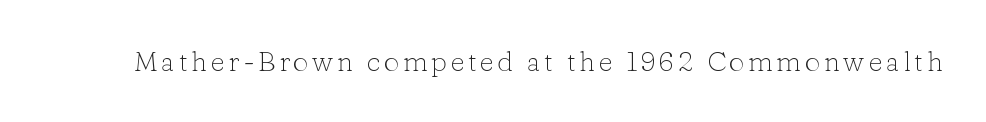
The image shows 28 px light serif type, upright; set not underlined; low stroke contrast and a medium x-height.
